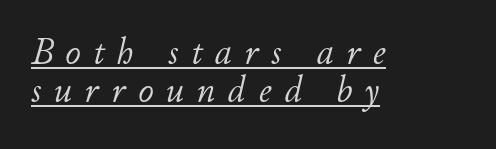
The image shows 38 px light type, italic (leaning right); set left-aligned, tight line spacing (1.0x), unusually wide letter spacing (+0.33 em), underlined; low stroke contrast and a small x-height.
